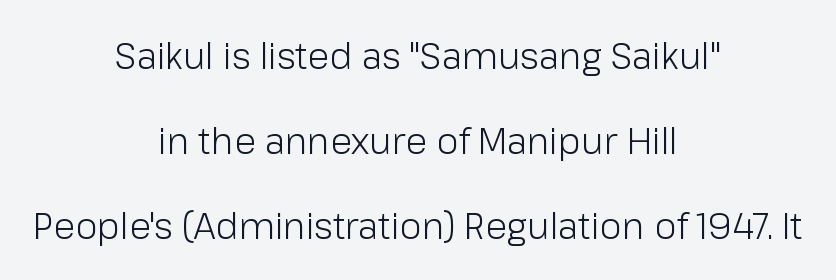
{"serif": "no", "italic": "no", "bold": "no", "weight": "light", "width": "normal", "stroke_contrast": "low", "x_height": "medium", "monospaced": "no", "underline": "no", "align": "center", "line_spacing": "loose", "line_spacing_ratio": 2.36, "letter_spacing": "normal", "letter_spacing_em": 0.0, "glyph_px": 36}
